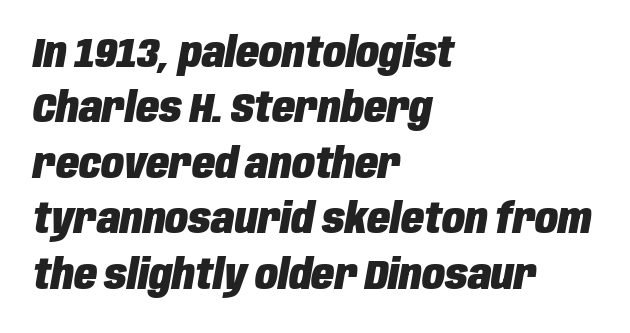
The image shows 42 px heavy, condensed type, italic (leaning right); set left-aligned, normal line spacing (1.32x), normal letter spacing, not underlined; low stroke contrast and a large x-height.
